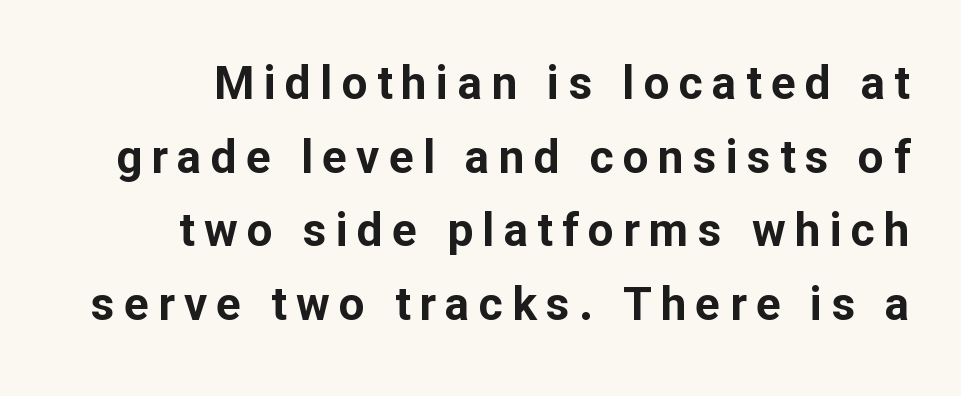
Proportional: the letters do not fall into vertical columns. These lines carry a lot of weight — the face is fully bold. Is this a sans? Yes — the strokes have no serifs. The rendering inserts visible extra space after every character.
